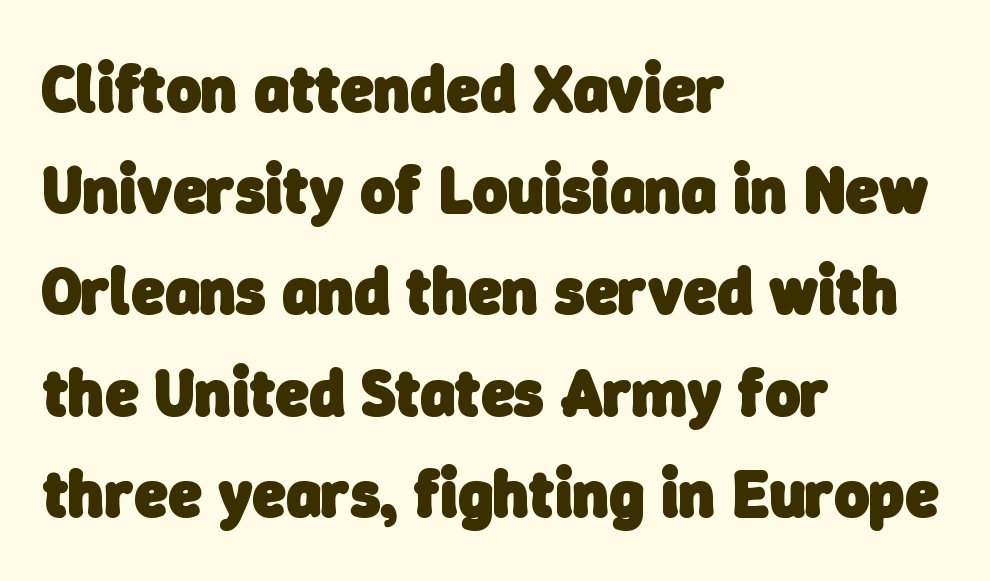
{"serif": "no", "bold": "yes", "weight": "heavy", "width": "normal", "stroke_contrast": "low", "x_height": "medium", "monospaced": "no", "underline": "no", "align": "left", "line_spacing": "normal", "line_spacing_ratio": 1.51, "letter_spacing": "normal", "letter_spacing_em": 0.0, "glyph_px": 67}
